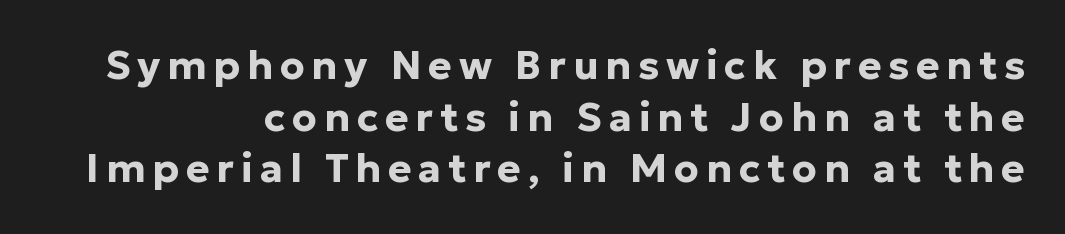
The image shows 40 px bold sans-serif type, upright; set right-aligned, normal line spacing (1.29x), not underlined; low stroke contrast and a medium x-height.
